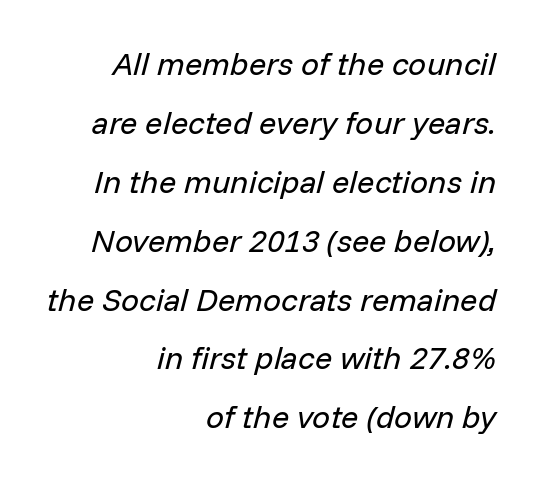
The image shows 32 px regular-weight type, italic (leaning right); set right-aligned, line spacing 1.84x, normal letter spacing, not underlined; low stroke contrast and a medium x-height.
